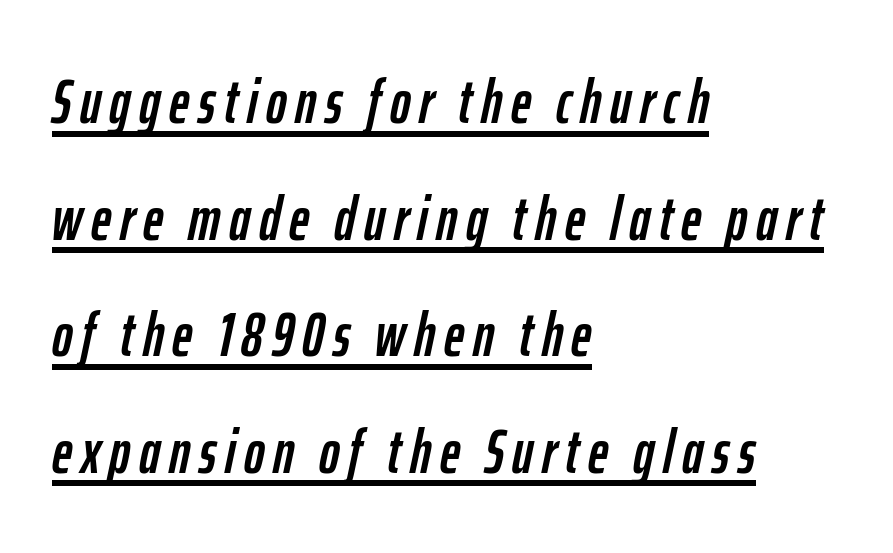
{"italic": "yes", "lean": "right", "slant_degrees": 12, "width": "condensed", "stroke_contrast": "low", "x_height": "medium", "monospaced": "no", "underline": "yes", "align": "left", "line_spacing_ratio": 1.88, "glyph_px": 62}
